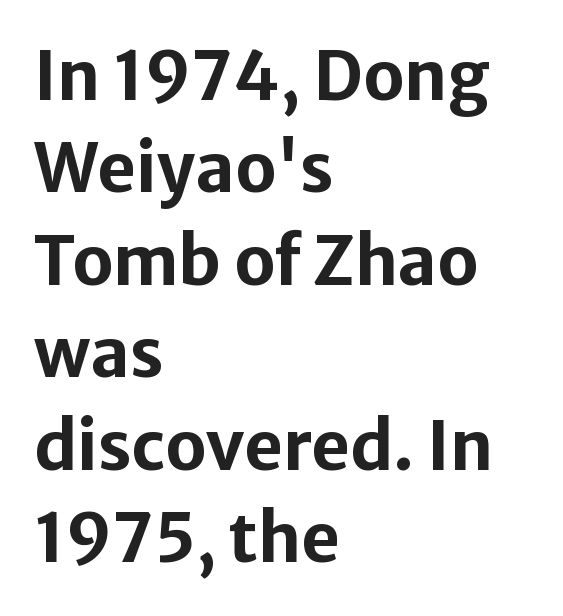
The image shows 67 px bold sans-serif type, upright; set left-aligned, normal line spacing (1.38x), normal letter spacing, not underlined; low stroke contrast and a medium x-height.
